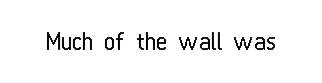
The image shows 24 px text type, upright; set normal letter spacing, not underlined.
